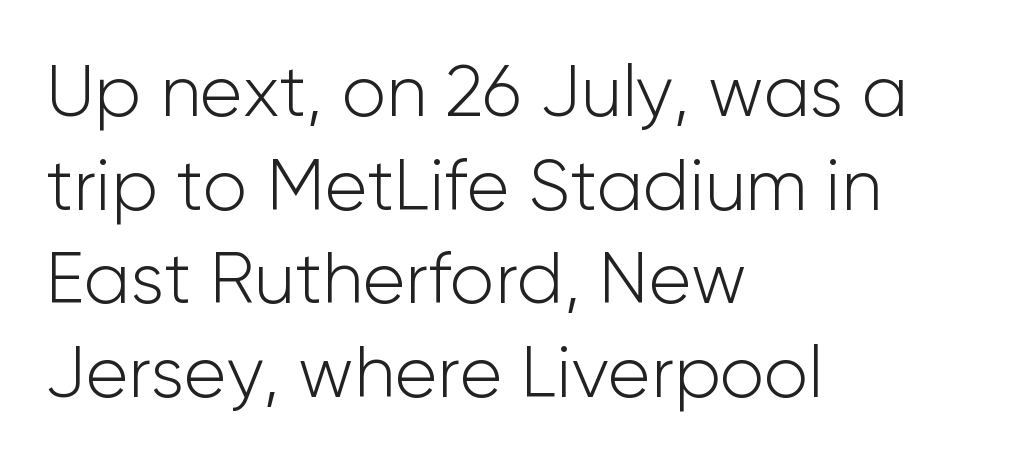
Leading matches the norm, producing a regular column. Here the designer chose a conventional face with non-uniform glyph widths. Only glyphs here, with clear space below each row. Classification — sans serif. Every stem runs plumb, perpendicular to the baseline.
